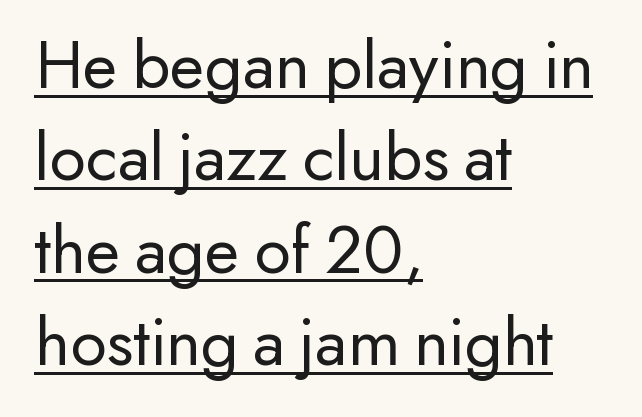
Q: Is the text bold? A: No.
Q: Is the text italic (slanted)? A: No, it is upright.
Q: Is the typeface a serif or a sans-serif typeface? A: Sans-serif.
Q: Is the text underlined? A: Yes.
Q: How is the paragraph aligned? A: Left-aligned.
Q: Is the spacing between letters normal or unusually wide? A: Normal.
Q: Is the spacing between lines tight, normal or loose? A: Normal.
Q: Width (condensed, normal, or wide)? A: Normal.
Q: Stroke contrast? A: Low.
Q: x-height? A: Small.
Q: Monospaced? A: No.
